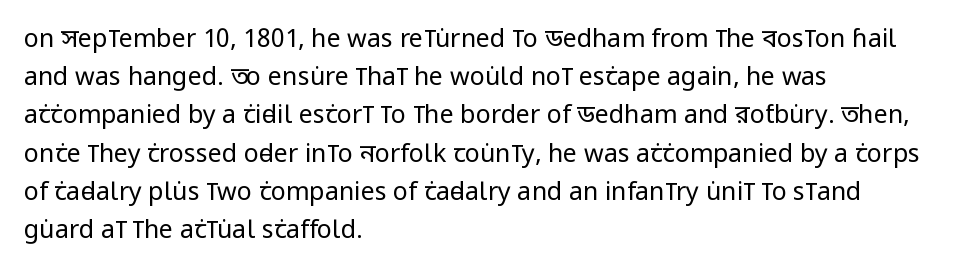
The image shows 25 px text type, upright; set left-aligned, normal line spacing (1.53x), normal letter spacing, not underlined.
